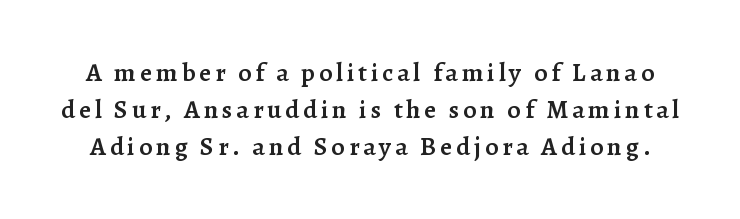
Q: Is the text bold? A: Semi-bold.
Q: Is the text italic (slanted)? A: No, it is upright.
Q: Is the text underlined? A: No.
Q: Is the spacing between lines tight, normal or loose? A: Normal.
